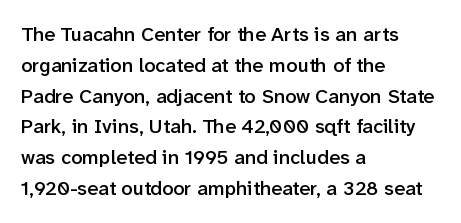
Strokes here are thickened, but only to semibold level. Successive baselines arrive at the customary interval. The axis of the letterforms is exactly vertical. Anything drawn beneath the words? Only blank space. Which margin do the lines hug? The left one — the right edge is uneven. This rendering leaves character spacing at its baseline value.
